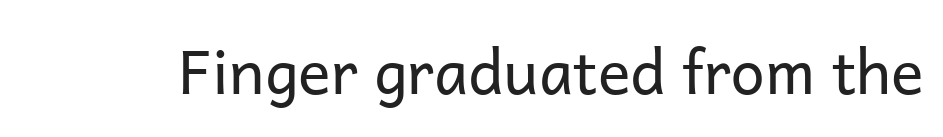
Q: Is the text bold? A: No.
Q: Is the text italic (slanted)? A: No, it is upright.
Q: Is the typeface a serif or a sans-serif typeface? A: Sans-serif.
Q: Is the text underlined? A: No.
Q: Is the spacing between letters normal or unusually wide? A: Normal.
Q: Width (condensed, normal, or wide)? A: Normal.
Q: Stroke contrast? A: Low.
Q: x-height? A: Medium.
Q: Monospaced? A: No.
